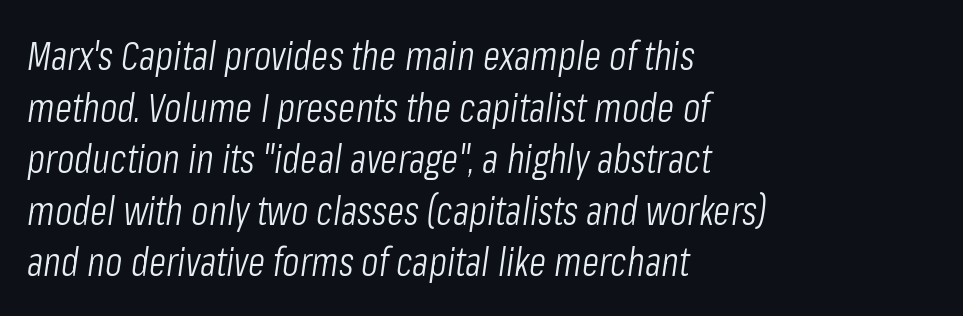
Q: Is the text bold? A: No.
Q: Is the text italic (slanted)? A: Yes, it leans right by about 8 degrees.
Q: Is the text underlined? A: No.
Q: How is the paragraph aligned? A: Left-aligned.
Q: Is the spacing between letters normal or unusually wide? A: Normal.
Q: Is the spacing between lines tight, normal or loose? A: Normal.
Q: Width (condensed, normal, or wide)? A: Condensed.
Q: Stroke contrast? A: Low.
Q: x-height? A: Medium.
Q: Monospaced? A: No.
